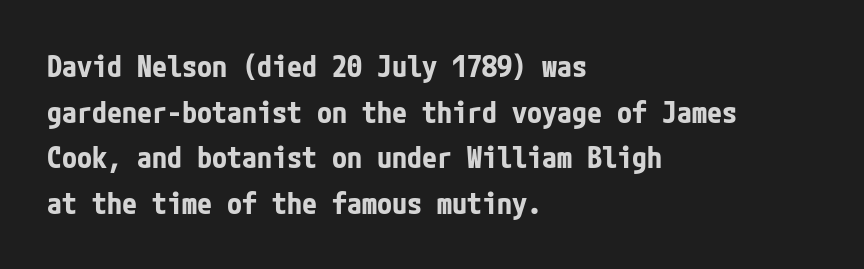
Typeset ragged right — the left edge is the straight one. The specimen omits any rule beneath the text block's lines. What weight is shown? A full bold with thick strokes. No feet cap the strokes, marking this as sans-serif type. Nothing unusual about the tracking: characters are spaced as the font intends.
